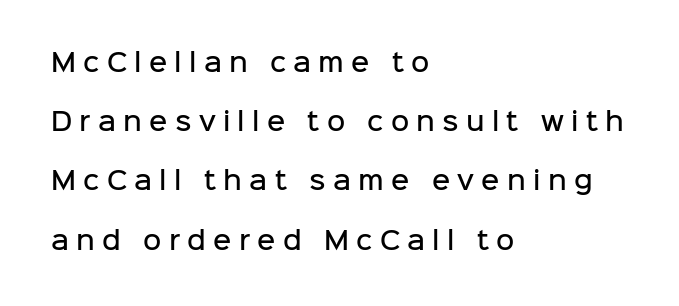
Display-style spreading of the glyphs; the letterfit is very open. Successive baselines arrive slowly, with a big drop between each. Compared with an ordinary text face, these strokes are moderately heavier — a semibold. Is the block centered? No — it sits flush against the left margin. Check the space under the baseline: it is left empty. Posture: upright roman.
